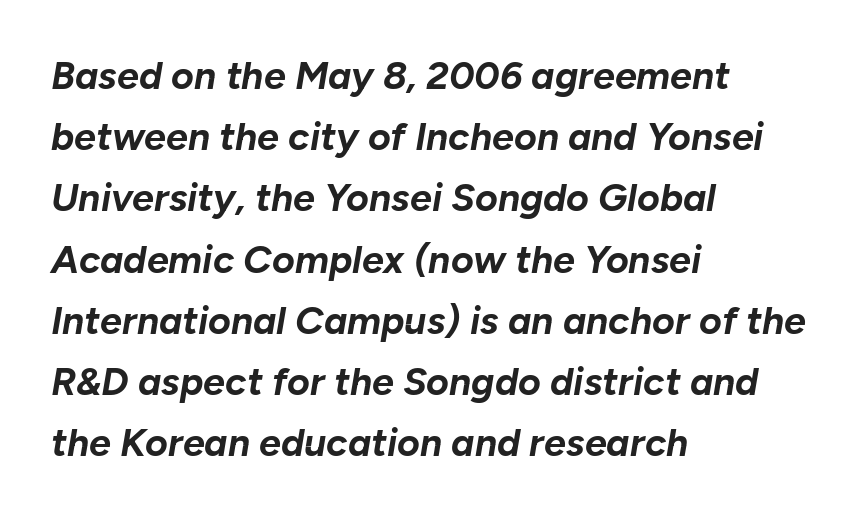
Look at the tracking — it's just the regular setting, nothing added. Type without underlining. Each letter keeps its own natural width here, so spacing adapts to shape. I'd describe the lettering as bold — thick and assertive. When letters slant like this, we call the style italic. Visually the block forms a straight wall on the left and a jagged coastline on the right.
